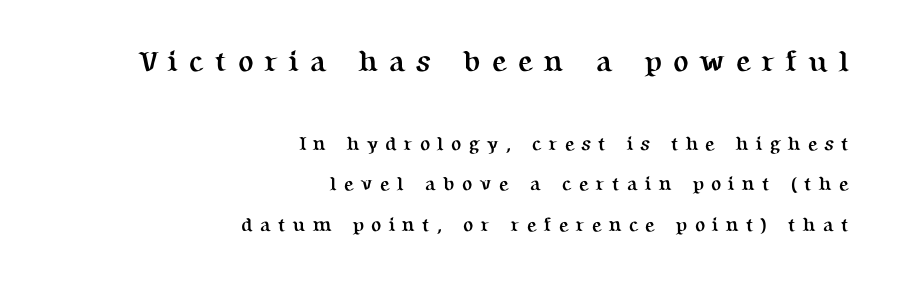
Which margin do the lines hug? The right one — the left edge is uneven. The letterforms stand isolated, each surrounded by extra space. The face used here is seriffed, in the tradition of book romans. The letters advance in unequal steps, a hallmark of proportional type. The upper block of text is set noticeably larger than the block beneath it. A clean baseline with only descenders dipping below it.
